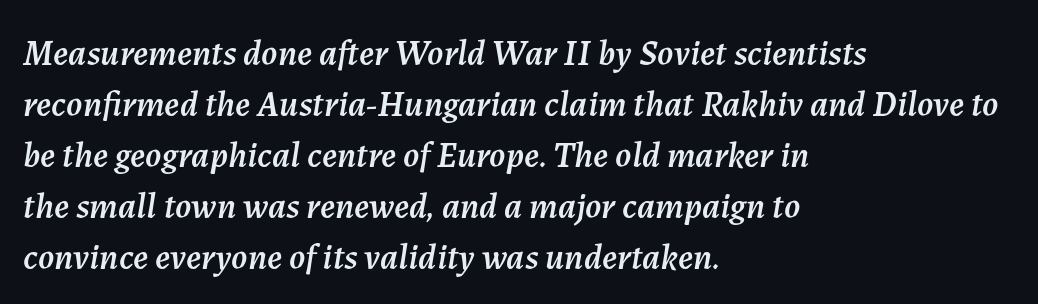
Q: Is the text italic (slanted)? A: Yes, it leans right by about 7 degrees.
Q: Is the text underlined? A: No.
Q: How is the paragraph aligned? A: Left-aligned.
Q: Is the spacing between letters normal or unusually wide? A: Normal.
Q: Is the spacing between lines tight, normal or loose? A: Normal.
Q: Width (condensed, normal, or wide)? A: Normal.
Q: Stroke contrast? A: Medium.
Q: x-height? A: Medium.
Q: Monospaced? A: No.
